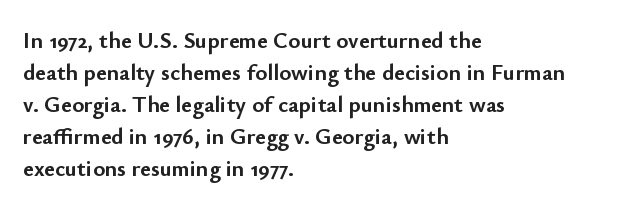
{"italic": "no", "bold": "yes", "underline": "no", "align": "left", "line_spacing": "normal", "line_spacing_ratio": 1.39, "letter_spacing": "normal", "letter_spacing_em": 0.0, "glyph_px": 23}
